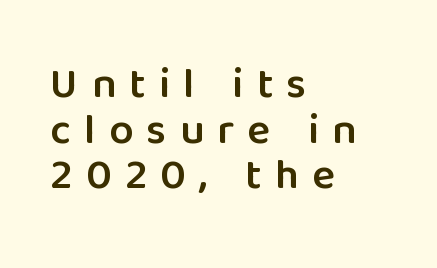
Q: Is the text bold? A: Semi-bold.
Q: Is the text italic (slanted)? A: No, it is upright.
Q: Is the typeface a serif or a sans-serif typeface? A: Sans-serif.
Q: Is the text underlined? A: No.
Q: How is the paragraph aligned? A: Left-aligned.
Q: Is the spacing between letters normal or unusually wide? A: Unusually wide.
Q: Is the spacing between lines tight, normal or loose? A: Tight.
Q: Width (condensed, normal, or wide)? A: Normal.
Q: Stroke contrast? A: Low.
Q: x-height? A: Medium.
Q: Monospaced? A: No.
